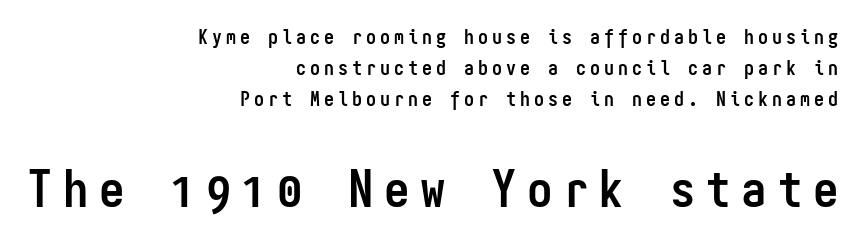
{"serif": "no", "italic": "no", "bold": "yes", "weight": "semibold", "width": "condensed", "stroke_contrast": "low", "x_height": "medium", "monospaced": "yes", "underline": "no", "align": "right", "line_spacing": "normal", "line_spacing_ratio": 1.54, "letter_spacing": "wide", "letter_spacing_em": 0.2, "larger_block": "second", "size_ratio": 2.55, "glyph_px": 51}
